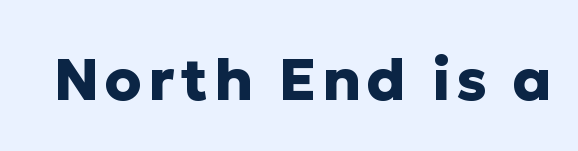
The image shows 59 px heavy sans-serif type, upright; set not underlined; low stroke contrast and a medium x-height.
